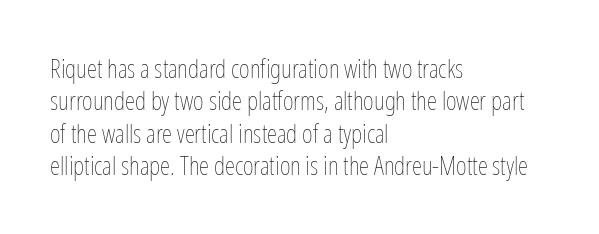
Line spacing here is normal. Nobody touched the tracking dial on this one. Quick note: underline off. Designer's note — italics off, roman on. The lines are quadded left.
